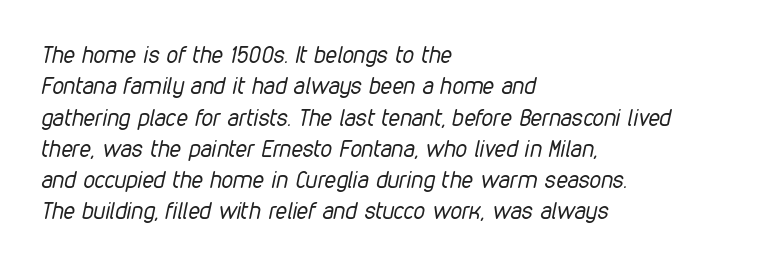
{"italic": "yes", "lean": "right", "slant_degrees": 12, "bold": "no", "underline": "no", "align": "left", "line_spacing": "normal", "line_spacing_ratio": 1.36, "letter_spacing": "normal", "letter_spacing_em": 0.0, "glyph_px": 23}
